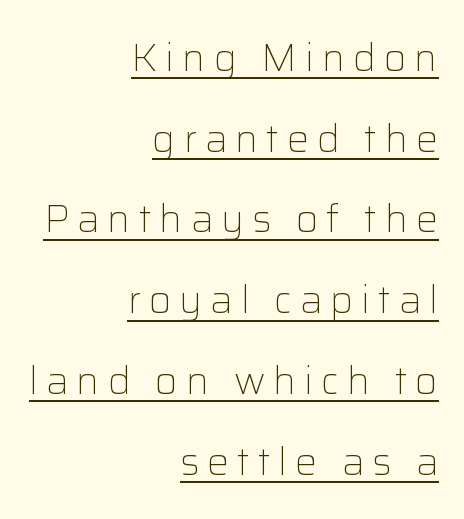
Q: Is the text bold? A: No.
Q: Is the text italic (slanted)? A: No, it is upright.
Q: Is the typeface a serif or a sans-serif typeface? A: Sans-serif.
Q: Is the text underlined? A: Yes.
Q: How is the paragraph aligned? A: Right-aligned.
Q: Is the spacing between letters normal or unusually wide? A: Unusually wide.
Q: Is the spacing between lines tight, normal or loose? A: Loose.
Q: Width (condensed, normal, or wide)? A: Normal.
Q: Stroke contrast? A: Low.
Q: x-height? A: Medium.
Q: Monospaced? A: No.
